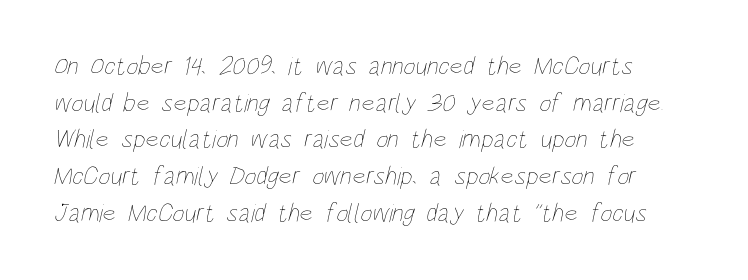
Unmarked baselines from the first word to the last. The letters sit at their default tracking, neither squeezed nor spread. Quick note: interline space is typical. Stroke thickness stays within the range of a standard reading face or lighter.
